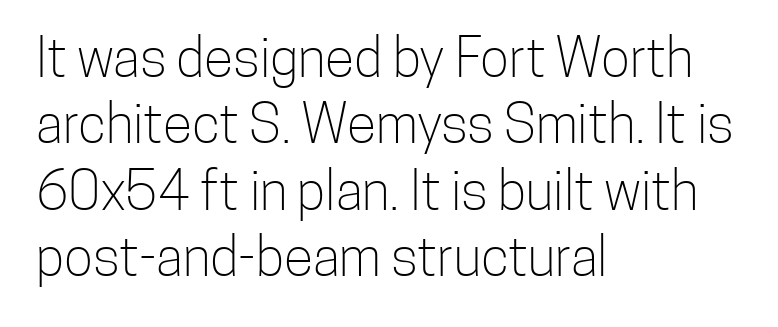
Q: Is the text bold? A: No.
Q: Is the text italic (slanted)? A: No, it is upright.
Q: Is the typeface a serif or a sans-serif typeface? A: Sans-serif.
Q: Is the text underlined? A: No.
Q: How is the paragraph aligned? A: Left-aligned.
Q: Is the spacing between letters normal or unusually wide? A: Normal.
Q: Width (condensed, normal, or wide)? A: Condensed.
Q: Stroke contrast? A: Low.
Q: x-height? A: Medium.
Q: Monospaced? A: No.
